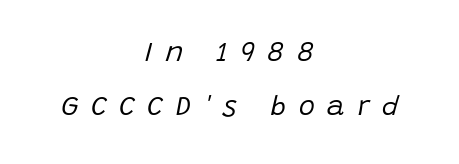
Leftover space on each line is divided equally before and after the words. Each word looks stretched out because of the extra space between its letters. Looking at the ascenders, they clearly lean. Unbolded letterforms with no extra heft. Clear beneath every line of the passage. The designer dialed line spacing up above the default.
